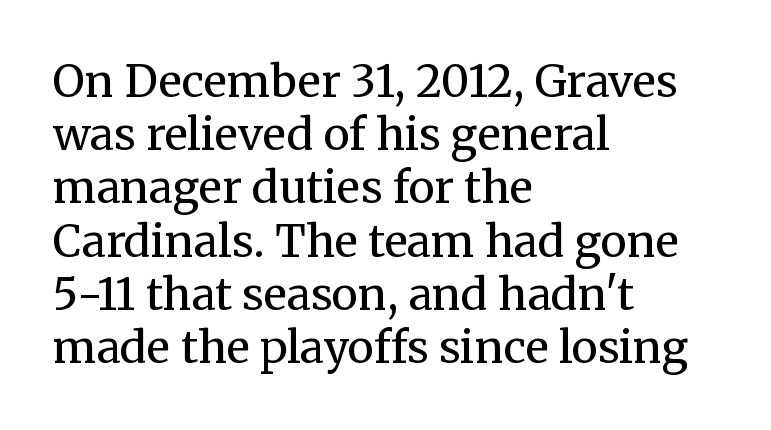
Words float on clear page, feet unadorned. This is the regular roman posture of the typeface. The weight would be labelled regular, book, light, or lighter still. Character widths vary here, with narrow letters taking less room than wide ones. Caption: standard tracking, unaltered. Old-style or modern, the face here clearly has serifs.
